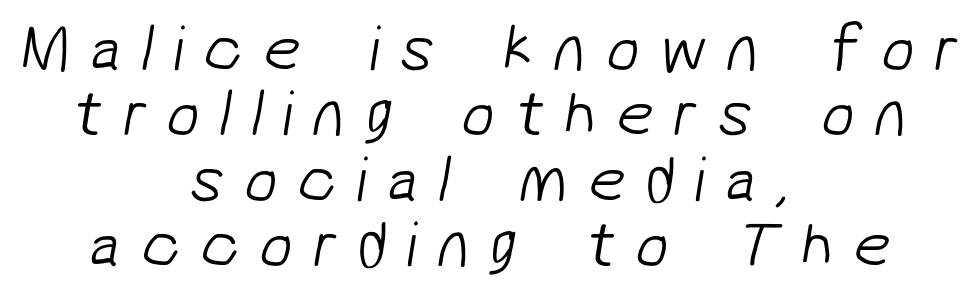
{"serif": "no", "bold": "no", "weight": "light", "width": "normal", "stroke_contrast": "low", "x_height": "medium", "monospaced": "no", "underline": "no", "align": "center", "line_spacing": "tight", "line_spacing_ratio": 0.99, "letter_spacing": "wide", "letter_spacing_em": 0.3, "glyph_px": 66}
